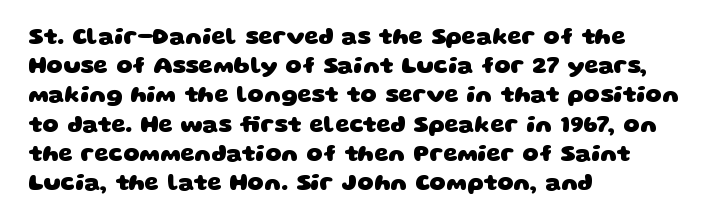
{"bold": "yes", "underline": "no", "align": "left", "line_spacing": "normal", "line_spacing_ratio": 1.27, "letter_spacing": "normal", "letter_spacing_em": 0.0, "glyph_px": 23}
